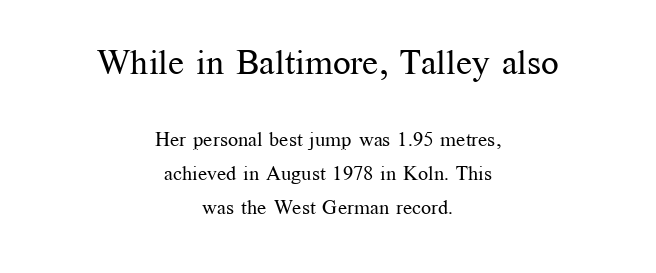
The image shows 35 px regular-weight serif type, upright; set centered, line spacing 1.71x, normal letter spacing, not underlined; the first (top) block is 1.75x larger; medium stroke contrast and a medium x-height.
